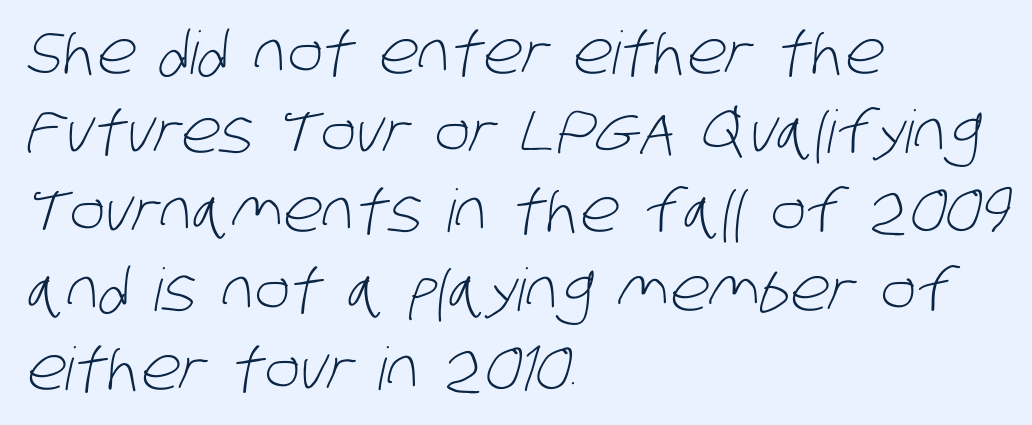
Q: Is the text bold? A: No.
Q: Is the typeface a serif or a sans-serif typeface? A: Sans-serif.
Q: Is the text underlined? A: No.
Q: How is the paragraph aligned? A: Left-aligned.
Q: Is the spacing between letters normal or unusually wide? A: Normal.
Q: Is the spacing between lines tight, normal or loose? A: Normal.
Q: Width (condensed, normal, or wide)? A: Condensed.
Q: Stroke contrast? A: Low.
Q: x-height? A: Large.
Q: Monospaced? A: No.
